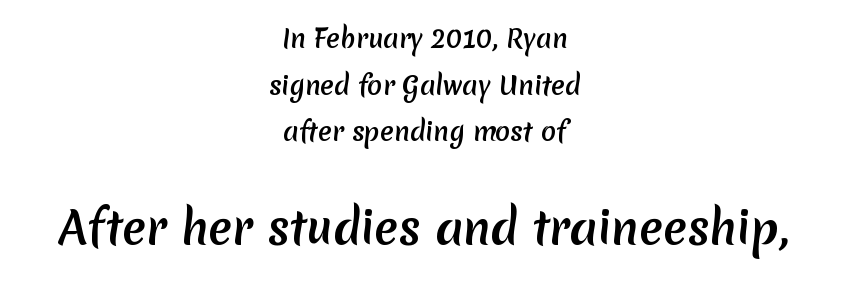
Are there feet on the stems? There aren't — it's a sans. A bare baseline throughout the passage. Reading top to bottom, the characters get bigger at the block break. Caption: bold face, heavy strokes. Nobody touched the tracking dial on this one.
